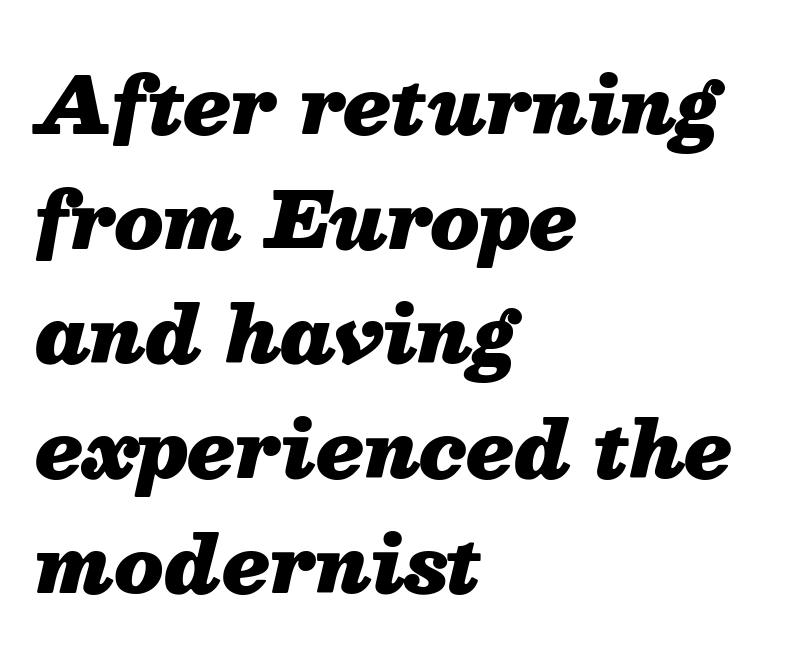
Q: Is the text bold? A: Yes.
Q: Is the text italic (slanted)? A: Yes, it leans right by about 13 degrees.
Q: Is the text underlined? A: No.
Q: How is the paragraph aligned? A: Left-aligned.
Q: Is the spacing between letters normal or unusually wide? A: Normal.
Q: Is the spacing between lines tight, normal or loose? A: Normal.
Q: Width (condensed, normal, or wide)? A: Normal.
Q: Stroke contrast? A: Medium.
Q: x-height? A: Medium.
Q: Monospaced? A: No.
